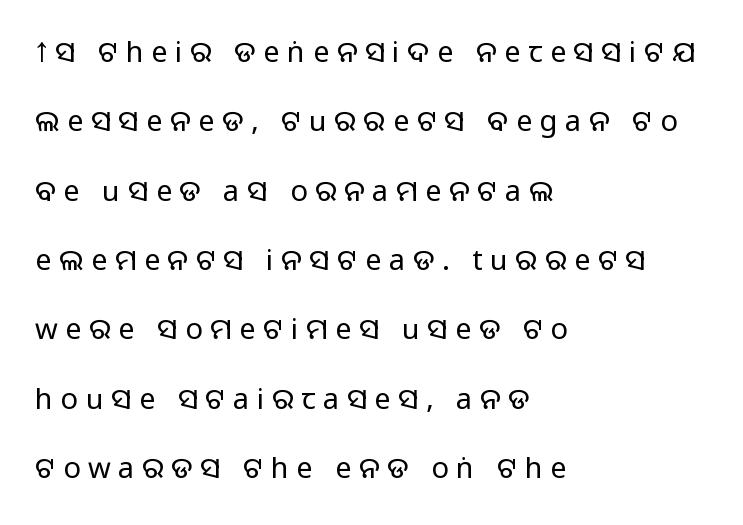
{"serif": "no", "italic": "no", "bold": "no", "weight": "regular", "width": "normal", "stroke_contrast": "low", "x_height": "large", "monospaced": "no", "underline": "no", "align": "left", "line_spacing": "loose", "line_spacing_ratio": 2.39, "letter_spacing": "wide", "letter_spacing_em": 0.26, "glyph_px": 29}
